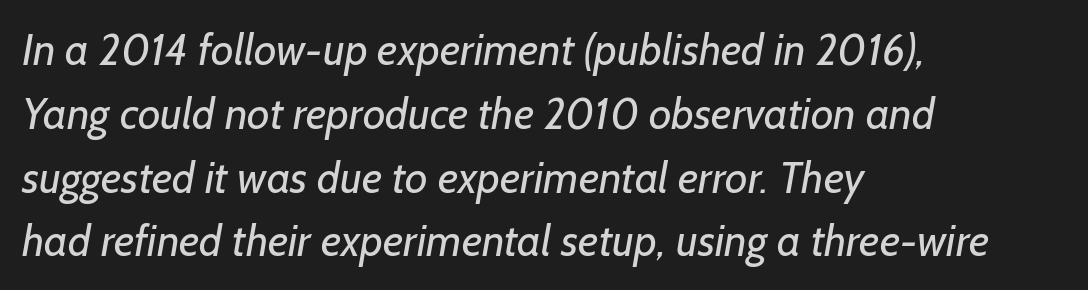
{"serif": "no", "bold": "no", "weight": "regular", "width": "normal", "stroke_contrast": "low", "x_height": "medium", "monospaced": "no", "underline": "no", "align": "left", "line_spacing": "normal", "line_spacing_ratio": 1.45, "letter_spacing": "normal", "letter_spacing_em": 0.0, "glyph_px": 44}
